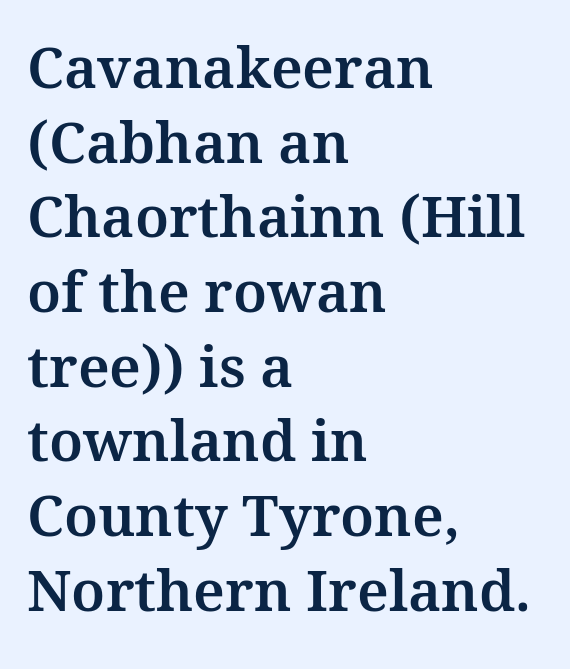
{"serif": "yes", "italic": "no", "width": "normal", "stroke_contrast": "medium", "x_height": "medium", "monospaced": "no", "underline": "no", "align": "left", "line_spacing": "normal", "line_spacing_ratio": 1.31, "letter_spacing": "normal", "letter_spacing_em": 0.0, "glyph_px": 57}
